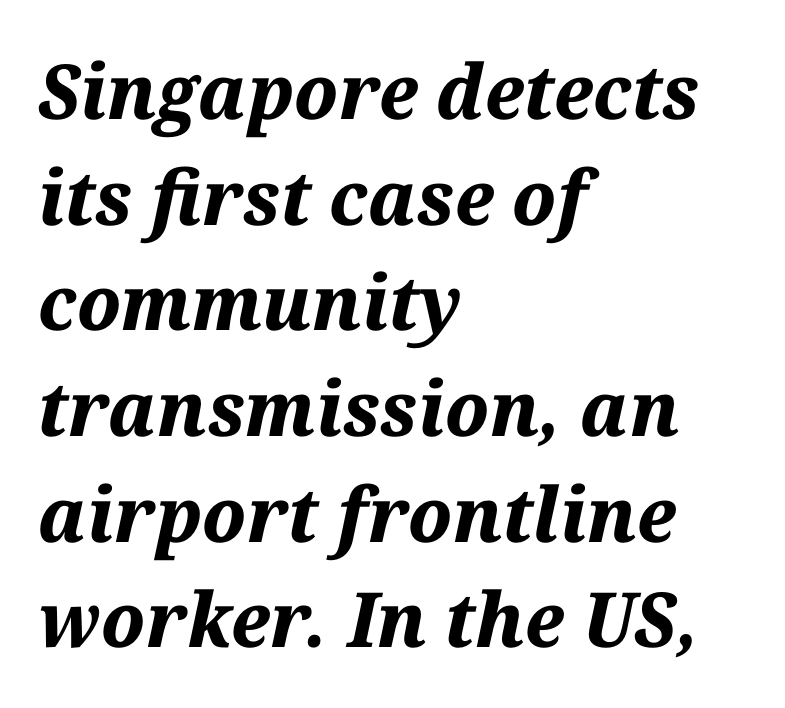
The image shows 76 px bold type, italic (leaning right); set left-aligned, normal line spacing (1.39x), normal letter spacing, not underlined; medium stroke contrast and a medium x-height.
